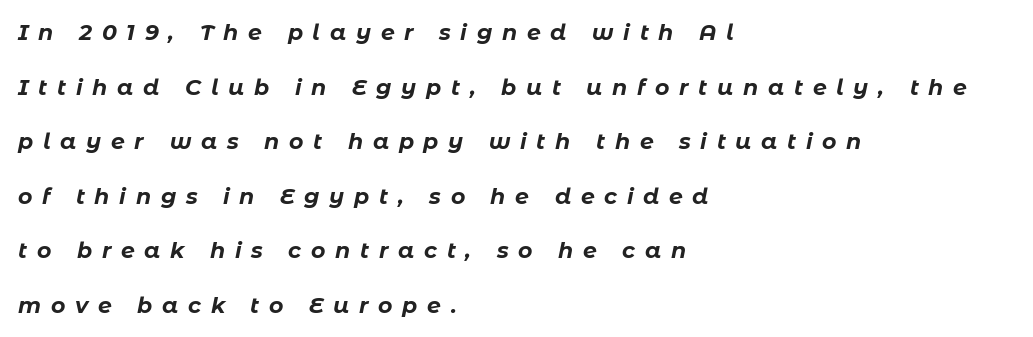
{"italic": "yes", "lean": "right", "slant_degrees": 11, "bold": "yes", "underline": "no", "align": "left", "line_spacing": "loose", "line_spacing_ratio": 2.48, "letter_spacing": "wide", "letter_spacing_em": 0.44, "glyph_px": 22}
